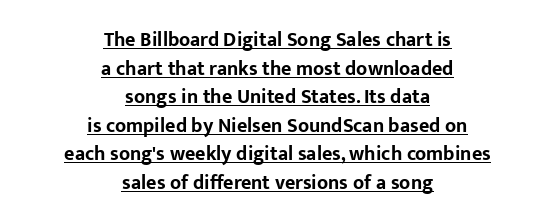
Q: Is the text bold? A: Yes.
Q: Is the text italic (slanted)? A: No, it is upright.
Q: Is the text underlined? A: Yes.
Q: How is the paragraph aligned? A: Centered.
Q: Is the spacing between letters normal or unusually wide? A: Normal.
Q: Is the spacing between lines tight, normal or loose? A: Normal.
